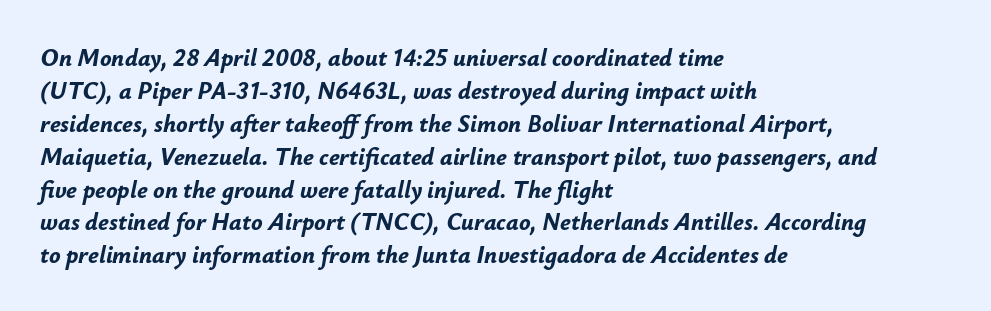
{"italic": "yes", "lean": "right", "slant_degrees": 12, "bold": "yes", "underline": "no", "align": "left", "line_spacing": "normal", "line_spacing_ratio": 1.37, "letter_spacing": "normal", "letter_spacing_em": 0.0, "glyph_px": 24}
